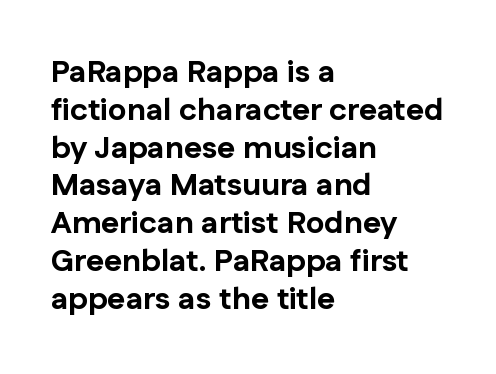
Q: Is the text bold? A: Yes.
Q: Is the text italic (slanted)? A: No, it is upright.
Q: Is the typeface a serif or a sans-serif typeface? A: Sans-serif.
Q: Is the text underlined? A: No.
Q: How is the paragraph aligned? A: Left-aligned.
Q: Is the spacing between letters normal or unusually wide? A: Normal.
Q: Width (condensed, normal, or wide)? A: Normal.
Q: Stroke contrast? A: Low.
Q: x-height? A: Medium.
Q: Monospaced? A: No.
